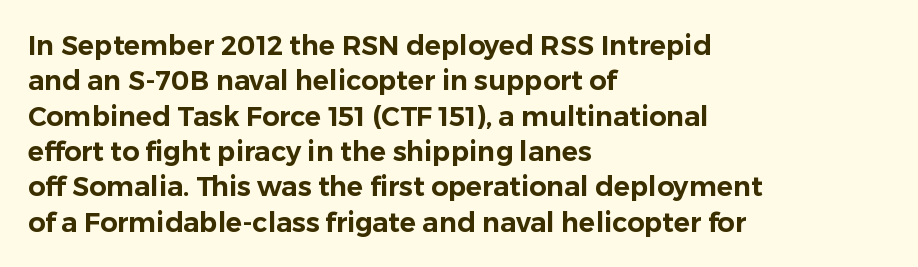
{"italic": "no", "underline": "no", "align": "left", "line_spacing": "normal", "line_spacing_ratio": 1.31, "letter_spacing": "normal", "letter_spacing_em": 0.0, "glyph_px": 27}
